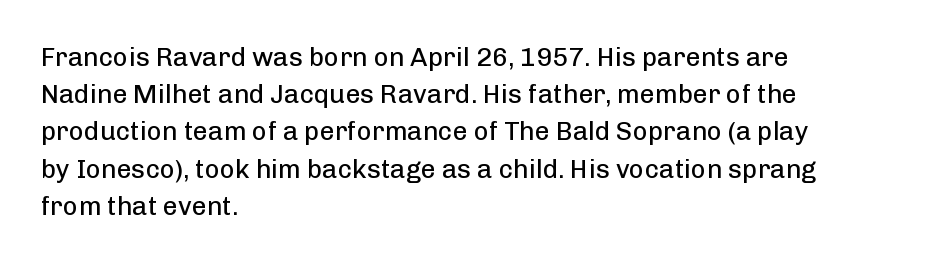
{"italic": "no", "bold": "no", "underline": "no", "align": "left", "line_spacing": "normal", "line_spacing_ratio": 1.43, "letter_spacing": "normal", "letter_spacing_em": 0.0, "glyph_px": 26}
